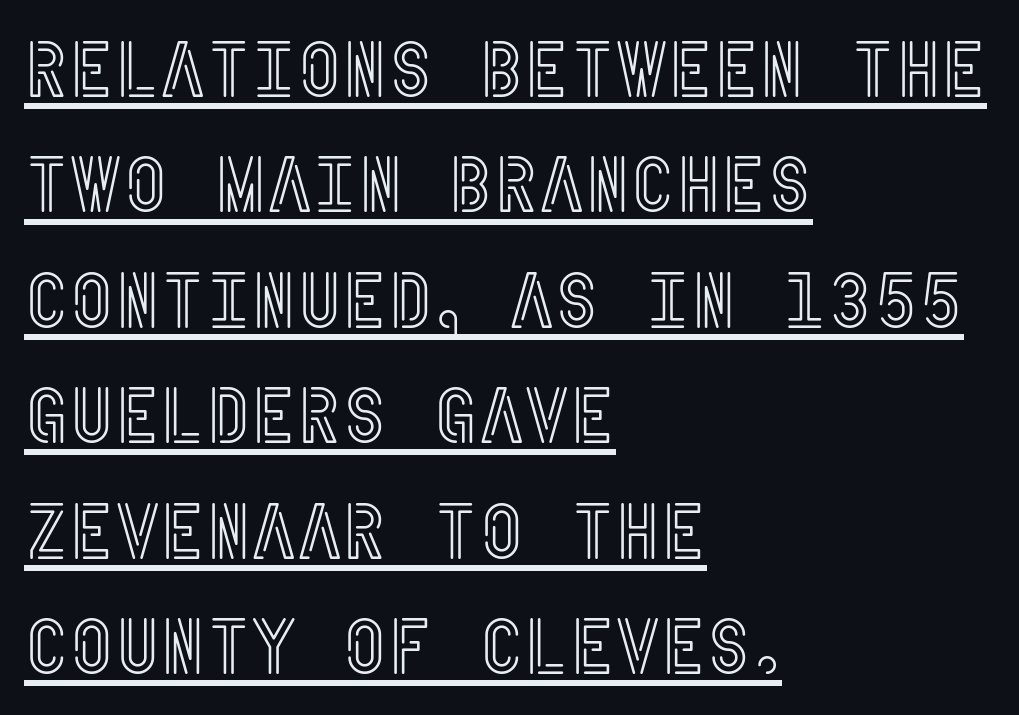
Q: Is the text italic (slanted)? A: No, it is upright.
Q: Is the text underlined? A: Yes.
Q: How is the paragraph aligned? A: Left-aligned.
Q: Is the spacing between letters normal or unusually wide? A: Normal.
Q: Is the spacing between lines tight, normal or loose? A: Normal.
Q: Width (condensed, normal, or wide)? A: Condensed.
Q: x-height? A: Large.
